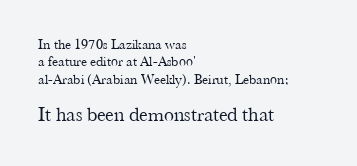
{"italic": "no", "bold": "no", "underline": "no", "align": "left", "line_spacing_ratio": 1.24, "letter_spacing": "normal", "letter_spacing_em": 0.0, "larger_block": "second", "size_ratio": 1.43, "glyph_px": 20}
